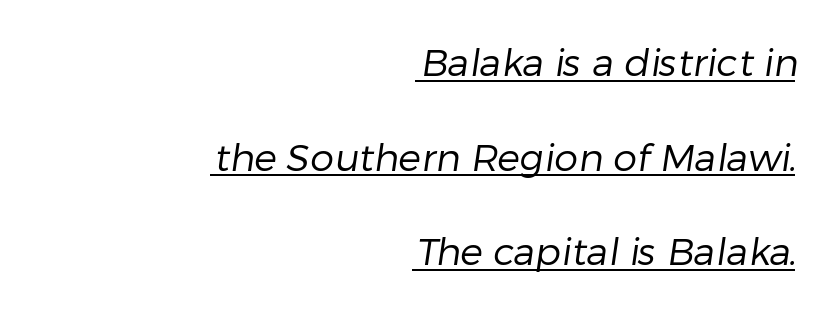
This rendering features underlined lettering. The typeface has the unassuming heft of standard copy or less. This rendering uses right alignment, leaving the left contour irregular. Is there much room between lines? Yes — plenty of vertical air separates them.
